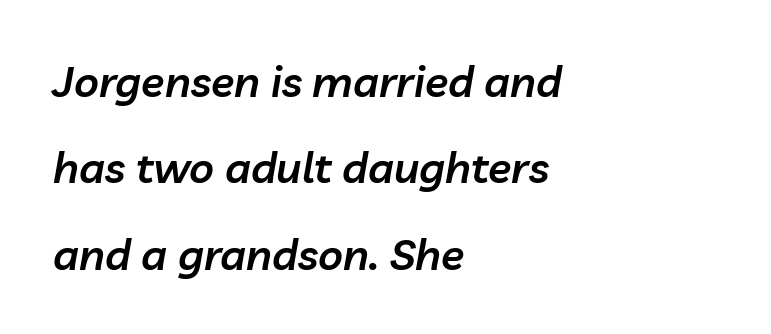
Varying glyph widths throughout — classic text-font behaviour. The block of text is sparse from top to bottom, with ample space between rows. Line beginnings align vertically; line endings do not. Beneath every word, the page is bare. Caption: semibold face, moderately heavy strokes. It's the slanting kind of type.
